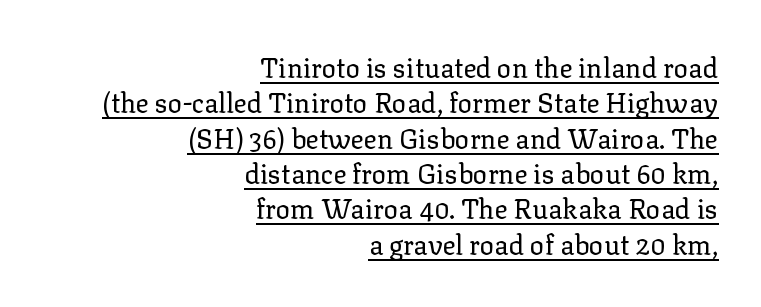
The image shows 27 px text type, upright; set right-aligned, normal line spacing (1.31x), normal letter spacing, underlined.
